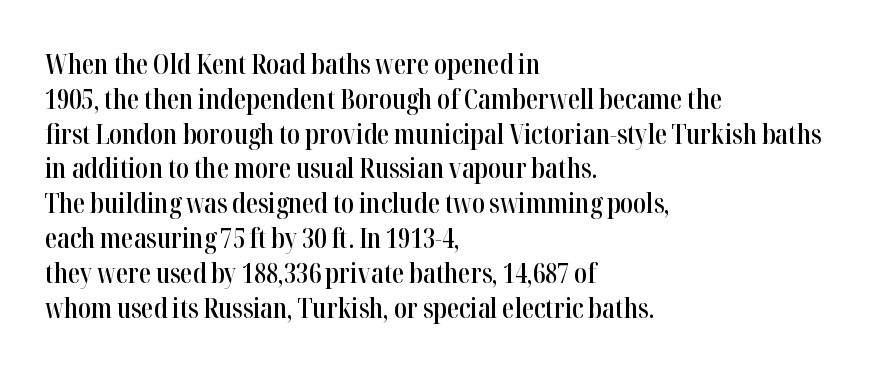
A bare baseline throughout the passage. A typesetter would mark this as roman, not italic. Leading: standard. Here the glyphs are tracked normally, forming tight word shapes.
